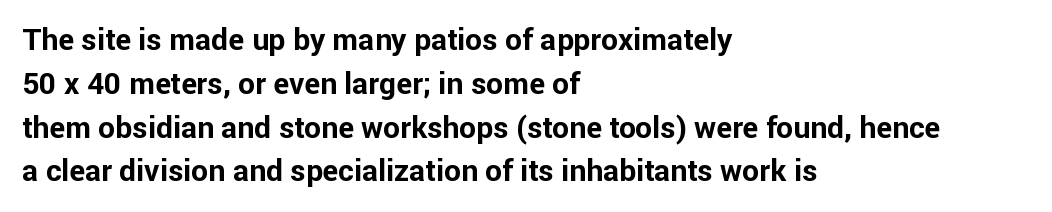
{"serif": "no", "italic": "no", "bold": "yes", "weight": "bold", "width": "normal", "stroke_contrast": "low", "x_height": "medium", "monospaced": "no", "underline": "no", "align": "left", "line_spacing": "normal", "line_spacing_ratio": 1.46, "letter_spacing": "normal", "letter_spacing_em": 0.0, "glyph_px": 30}
